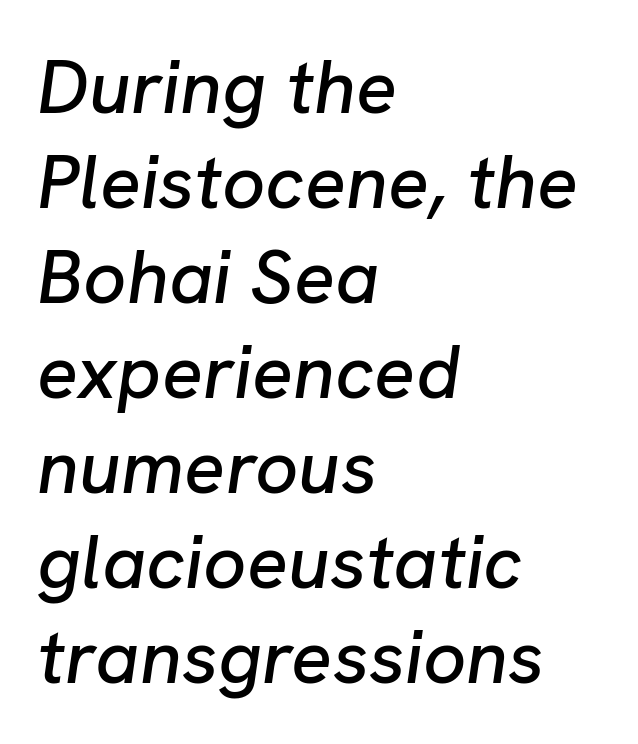
The image shows 76 px text type, italic (leaning right); set left-aligned, normal line spacing (1.25x), normal letter spacing, not underlined; low stroke contrast and a medium x-height.
